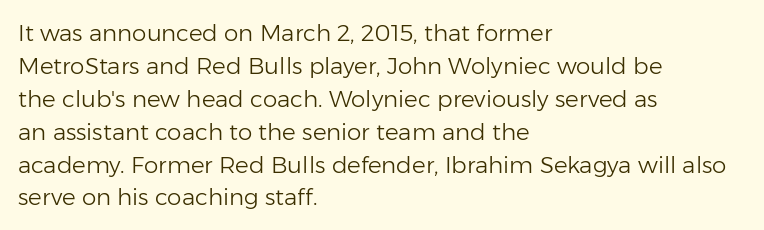
Q: Is the text bold? A: No.
Q: Is the text italic (slanted)? A: No, it is upright.
Q: Is the text underlined? A: No.
Q: How is the paragraph aligned? A: Left-aligned.
Q: Is the spacing between letters normal or unusually wide? A: Normal.
Q: Is the spacing between lines tight, normal or loose? A: Normal.
